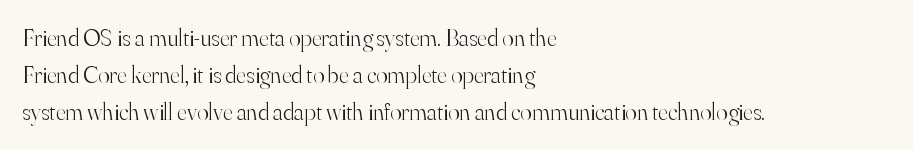
{"italic": "no", "bold": "no", "underline": "no", "align": "left", "line_spacing": "normal", "line_spacing_ratio": 1.54, "letter_spacing": "normal", "letter_spacing_em": 0.0, "glyph_px": 24}
